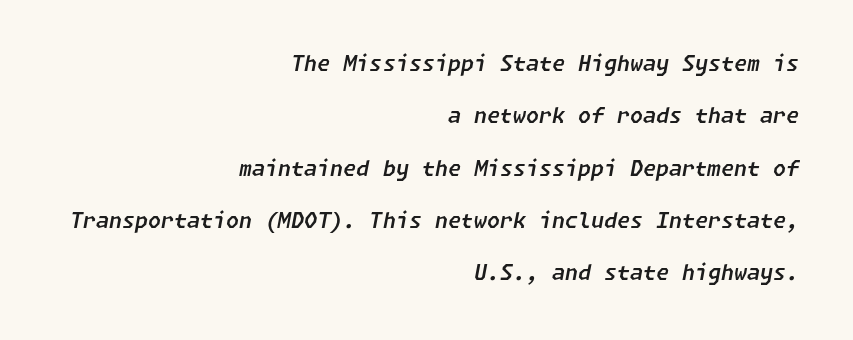
These lines are set flush right with a ragged left edge. Every character sits at an angle, as italics do. The gap between lines stays unmarked. Look at the tracking — it's just the regular setting, nothing added. Horizontal bands of white between lines are thick stripes.
